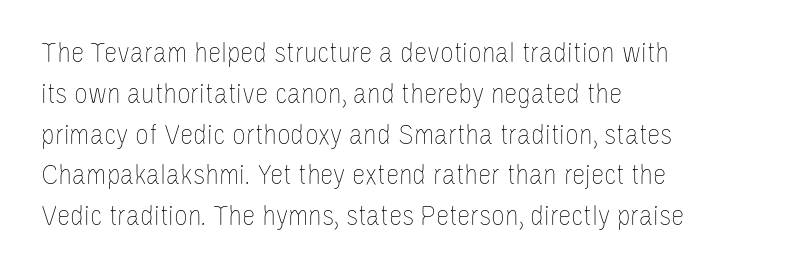
{"italic": "no", "bold": "no", "weight": "thin", "width": "condensed", "stroke_contrast": "low", "x_height": "large", "monospaced": "no", "underline": "no", "align": "left", "line_spacing": "normal", "line_spacing_ratio": 1.36, "letter_spacing": "normal", "letter_spacing_em": 0.0, "glyph_px": 30}
